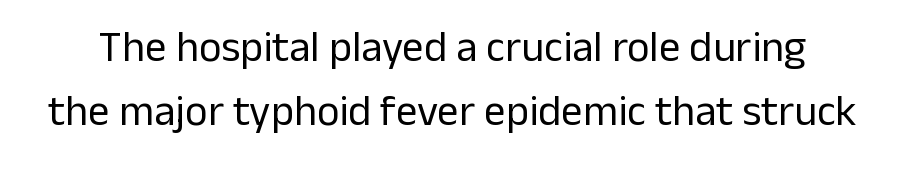
The image shows 43 px regular-weight sans-serif type, upright; set normal line spacing (1.48x), normal letter spacing, not underlined; low stroke contrast and a medium x-height.
